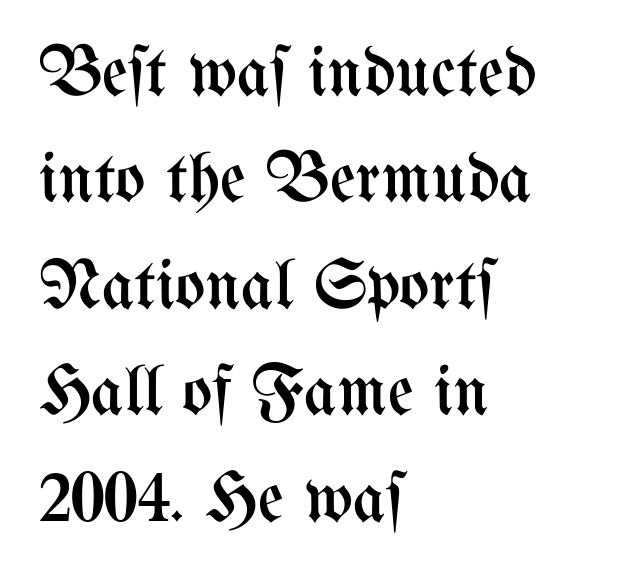
Successive baselines arrive at the customary interval. The passage shown is typed in a proportional face where columns would drift. Which margin do the lines hug? The left one — the right edge is uneven. The passage shown is not underscored anywhere. The line texture is even and compact thanks to regular tracking. No italicization has been applied; the sample stays upright.
